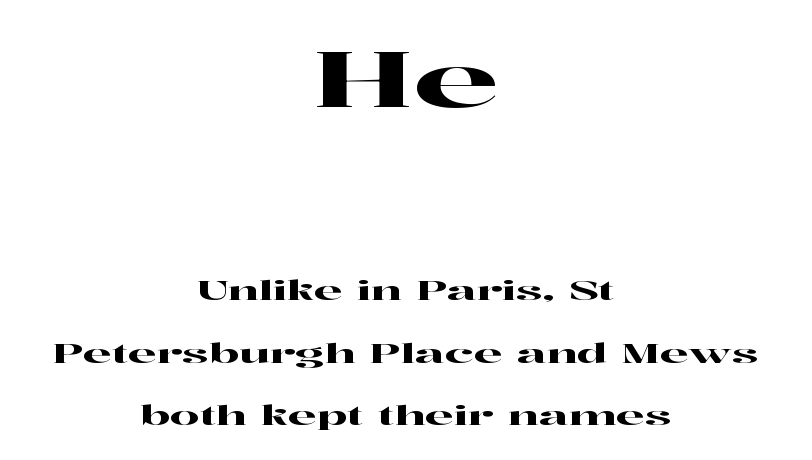
Spacing verdict: proportional, widths tailored to each character. Notice the wide empty band between every row — that's loose leading. The specimen reads as upright at a glance. Two sizes are in play, and the larger belongs to the first block. The horizontal fit of the characters is conventional and even.
